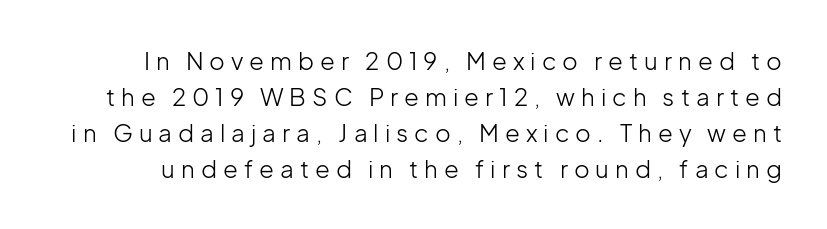
{"italic": "no", "bold": "no", "underline": "no", "line_spacing": "normal", "line_spacing_ratio": 1.5, "letter_spacing": "wide", "letter_spacing_em": 0.25, "glyph_px": 24}
